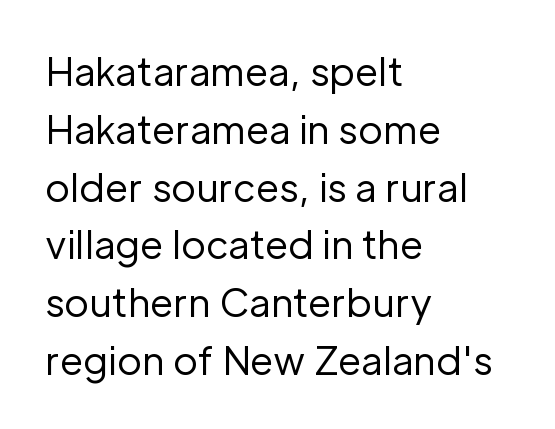
Q: Is the text bold? A: No.
Q: Is the text italic (slanted)? A: No, it is upright.
Q: Is the typeface a serif or a sans-serif typeface? A: Sans-serif.
Q: Is the text underlined? A: No.
Q: How is the paragraph aligned? A: Left-aligned.
Q: Is the spacing between letters normal or unusually wide? A: Normal.
Q: Is the spacing between lines tight, normal or loose? A: Normal.
Q: Width (condensed, normal, or wide)? A: Normal.
Q: Stroke contrast? A: Low.
Q: x-height? A: Medium.
Q: Monospaced? A: No.
